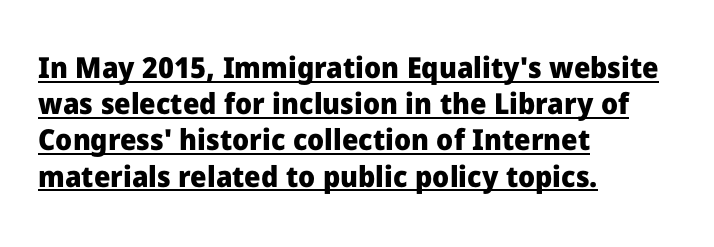
Looks like regular typesetting: each glyph gets only the width it needs. Inter-character spacing is left at the font's built-in metrics. Nope, not italic — everything's standing straight. One-word summary of the alignment: left. The rows are spaced the way most documents space them.
